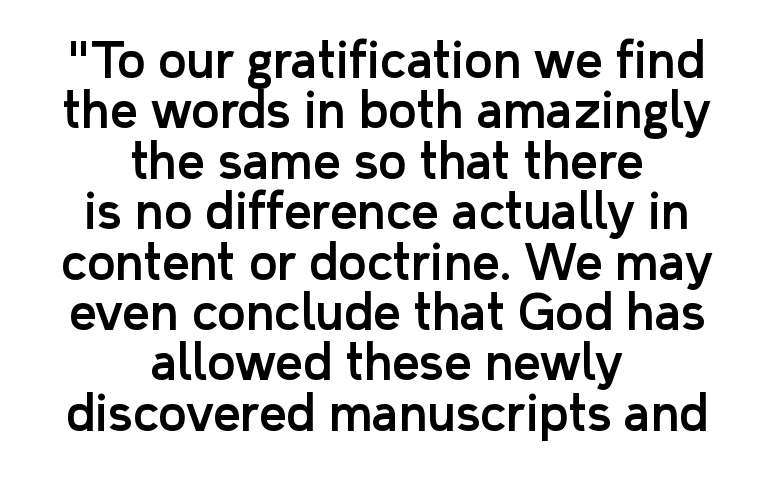
The rendering uses natural spacing where letterforms have individual widths. The rendering keeps characters at their native spacing. Tall strokes in this sample are plumb rather than angled. The leading is snug, giving the passage a crowded texture.
